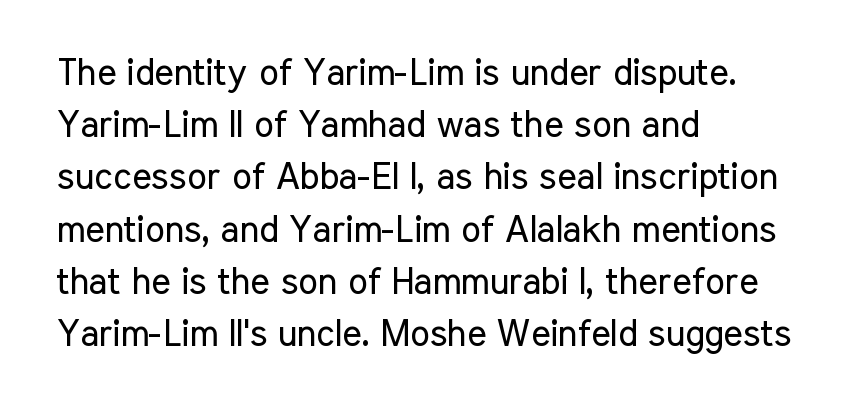
The image shows 37 px regular-weight, condensed sans-serif type, upright; set left-aligned, normal line spacing (1.41x), normal letter spacing, not underlined; low stroke contrast and a medium x-height.
